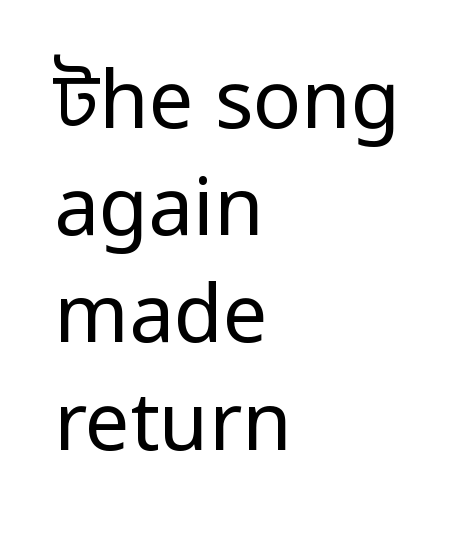
The image shows 80 px regular-weight sans-serif type, upright; set left-aligned, normal line spacing (1.34x), normal letter spacing, not underlined; low stroke contrast and a medium x-height.
